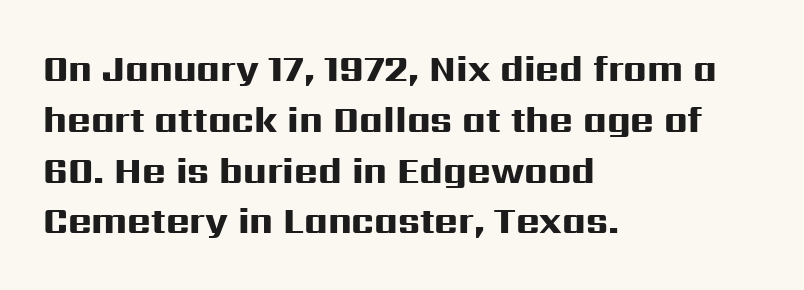
The image shows 36 px heavy, wide sans-serif type, upright; set left-aligned, normal line spacing (1.41x), normal letter spacing, not underlined; high stroke contrast and a medium x-height.
